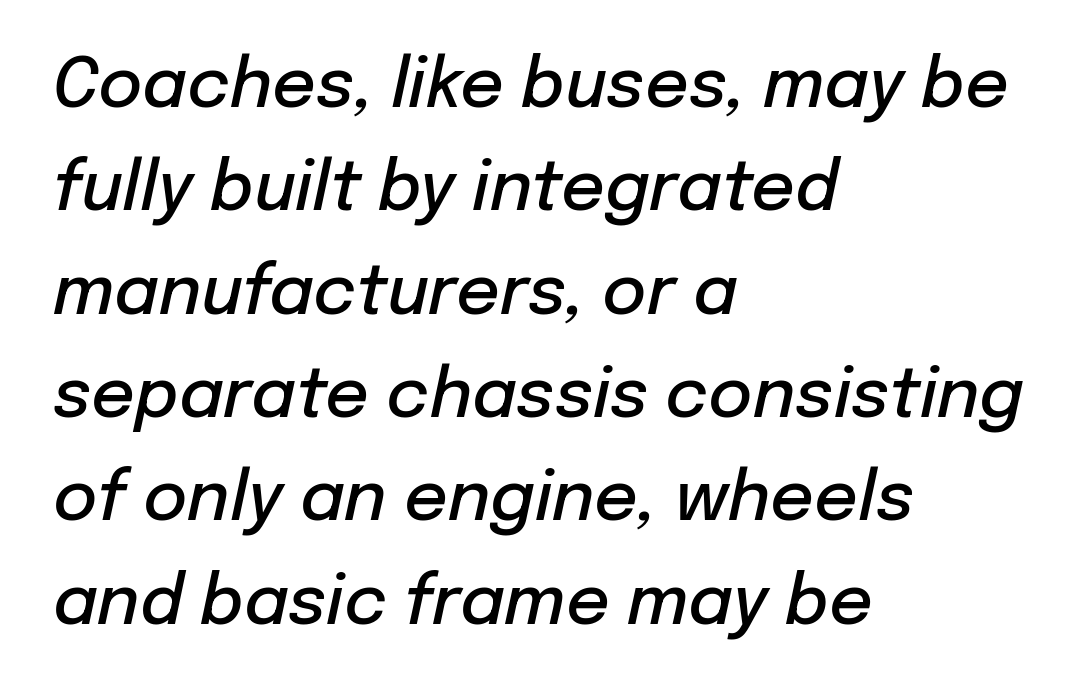
{"italic": "yes", "lean": "right", "slant_degrees": 12, "bold": "semi", "weight": "semibold", "width": "normal", "stroke_contrast": "low", "x_height": "medium", "monospaced": "no", "underline": "no", "align": "left", "line_spacing": "normal", "line_spacing_ratio": 1.52, "letter_spacing": "normal", "letter_spacing_em": 0.0, "glyph_px": 68}
